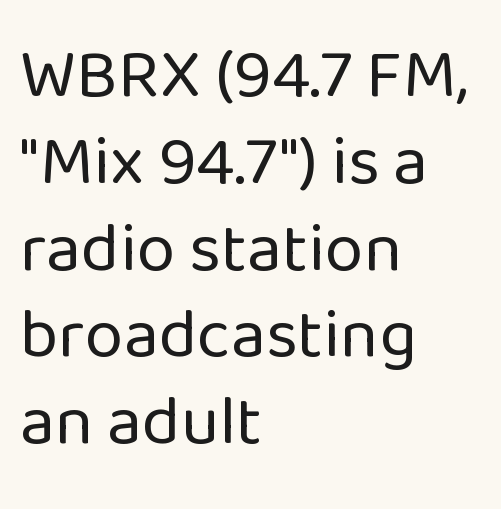
Q: Is the text bold? A: No.
Q: Is the text italic (slanted)? A: No, it is upright.
Q: Is the typeface a serif or a sans-serif typeface? A: Sans-serif.
Q: Is the text underlined? A: No.
Q: How is the paragraph aligned? A: Left-aligned.
Q: Is the spacing between letters normal or unusually wide? A: Normal.
Q: Width (condensed, normal, or wide)? A: Normal.
Q: Stroke contrast? A: Low.
Q: x-height? A: Medium.
Q: Monospaced? A: No.
